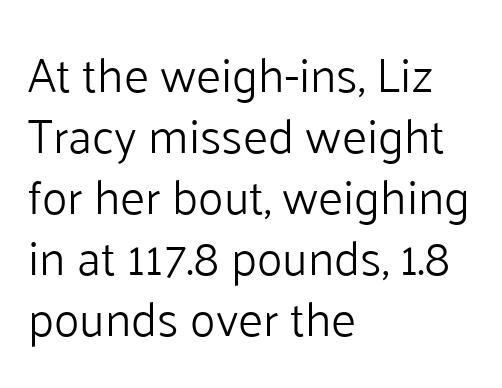
Q: Is the text bold? A: No.
Q: Is the text italic (slanted)? A: No, it is upright.
Q: Is the typeface a serif or a sans-serif typeface? A: Sans-serif.
Q: Is the text underlined? A: No.
Q: How is the paragraph aligned? A: Left-aligned.
Q: Is the spacing between letters normal or unusually wide? A: Normal.
Q: Is the spacing between lines tight, normal or loose? A: Normal.
Q: Width (condensed, normal, or wide)? A: Normal.
Q: Stroke contrast? A: Low.
Q: x-height? A: Medium.
Q: Monospaced? A: No.
